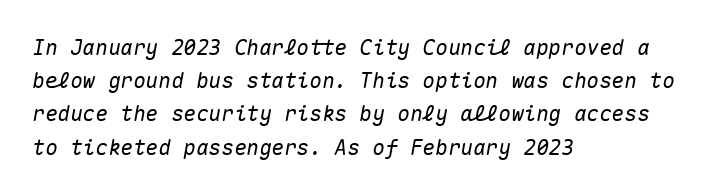
{"italic": "yes", "lean": "right", "slant_degrees": 10, "underline": "no", "align": "left", "line_spacing": "normal", "line_spacing_ratio": 1.58, "letter_spacing": "normal", "letter_spacing_em": 0.0, "glyph_px": 21}
